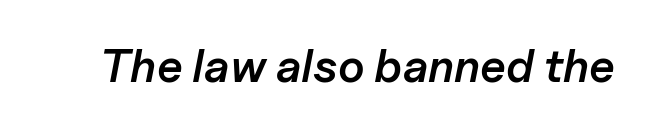
{"italic": "yes", "lean": "right", "slant_degrees": 11, "bold": "semi", "weight": "semibold", "width": "normal", "stroke_contrast": "low", "x_height": "medium", "monospaced": "no", "underline": "no", "letter_spacing": "normal", "letter_spacing_em": 0.0, "glyph_px": 46}
